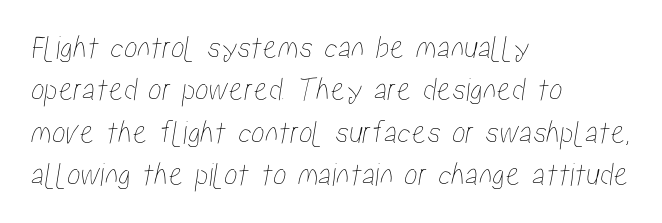
Q: Is the text underlined? A: No.
Q: How is the paragraph aligned? A: Left-aligned.
Q: Is the spacing between letters normal or unusually wide? A: Normal.
Q: Is the spacing between lines tight, normal or loose? A: Normal.
Q: Width (condensed, normal, or wide)? A: Condensed.
Q: Stroke contrast? A: Low.
Q: x-height? A: Medium.
Q: Monospaced? A: No.
